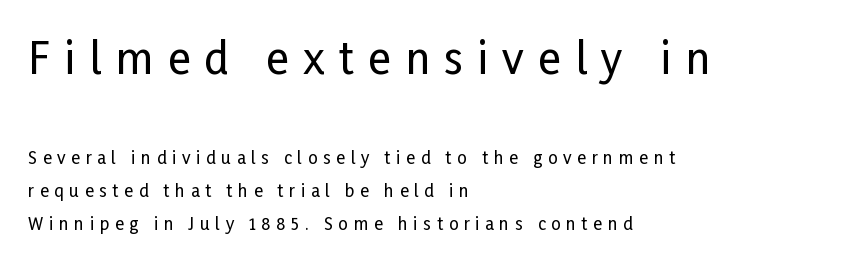
{"serif": "no", "italic": "no", "width": "condensed", "stroke_contrast": "low", "x_height": "medium", "monospaced": "no", "underline": "no", "align": "left", "line_spacing": "loose", "line_spacing_ratio": 1.93, "letter_spacing": "wide", "letter_spacing_em": 0.33, "larger_block": "first", "size_ratio": 2.53, "glyph_px": 43}
